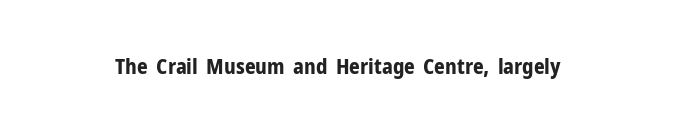
Q: Is the text bold? A: Yes.
Q: Is the text italic (slanted)? A: No, it is upright.
Q: Is the text underlined? A: No.
Q: Is the spacing between letters normal or unusually wide? A: Normal.
